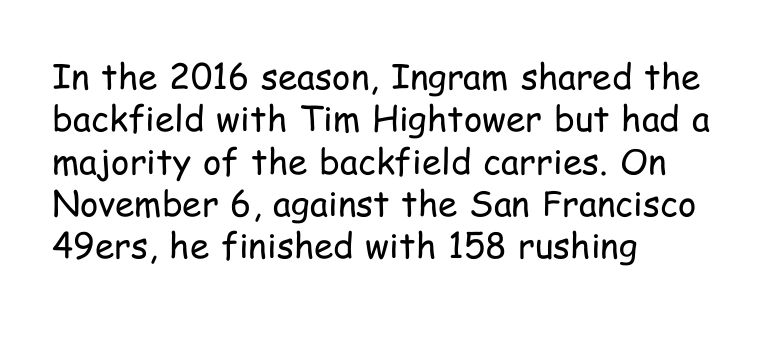
The image shows 35 px regular-weight, condensed sans-serif type, upright; set left-aligned, line spacing 1.21x, normal letter spacing, not underlined; low stroke contrast and a medium x-height.
